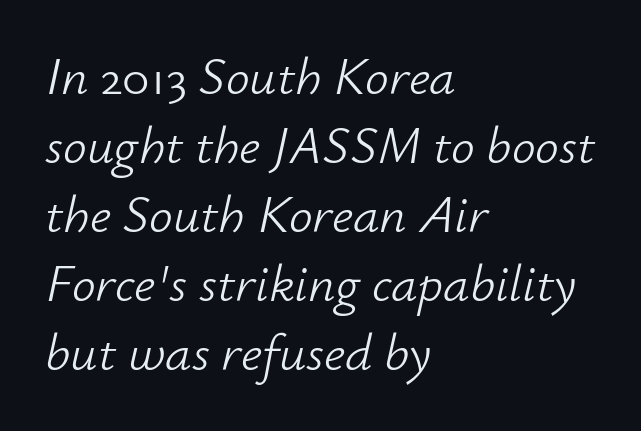
The image shows 53 px light type, italic (leaning right); set left-aligned, normal line spacing (1.3x), normal letter spacing, not underlined; low stroke contrast and a small x-height.
